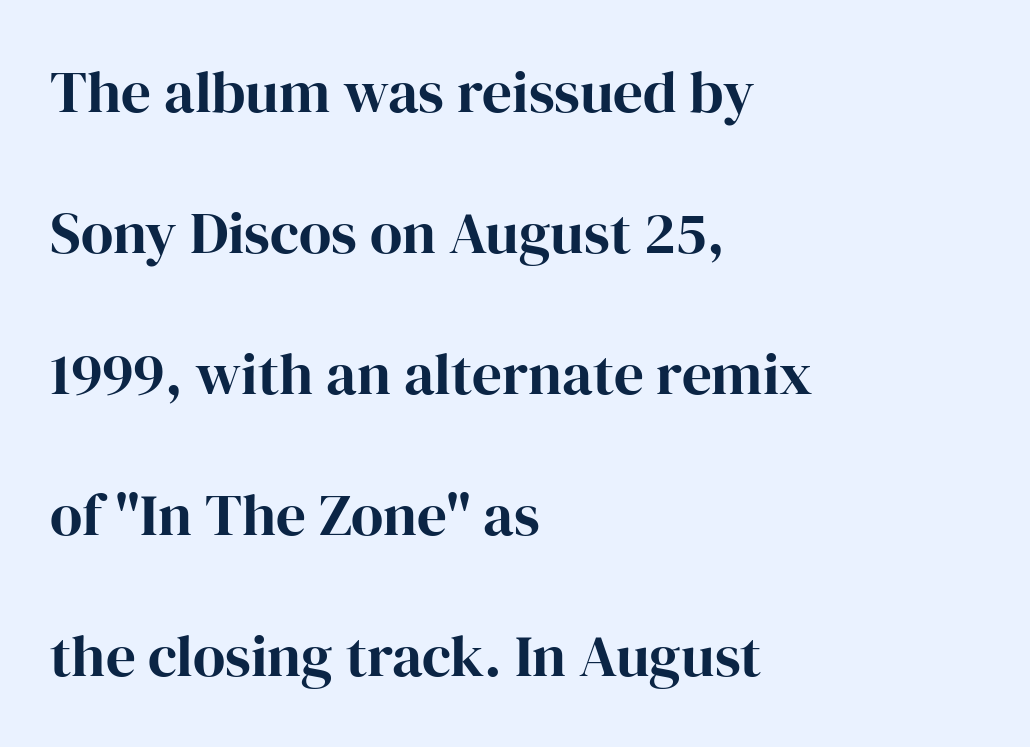
The lettering holds an erect, upright posture throughout. Line beginnings align vertically; line endings do not. Check where the strokes stop: tiny serifs finish them off. You could not count columns in this text — the font is proportionally spaced. Decoration check: the copy has no underline.
